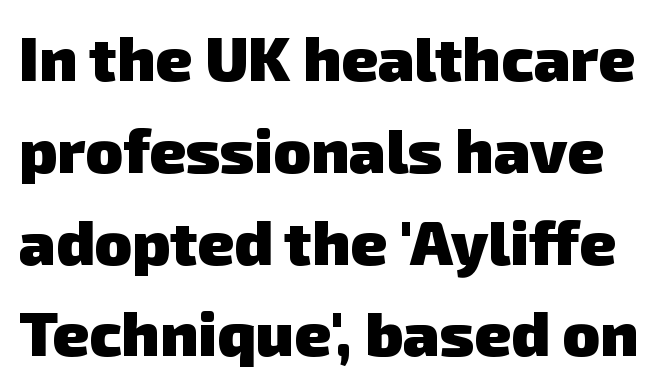
The image shows 62 px heavy sans-serif type; set normal line spacing (1.48x), normal letter spacing, not underlined; low stroke contrast and a medium x-height.
